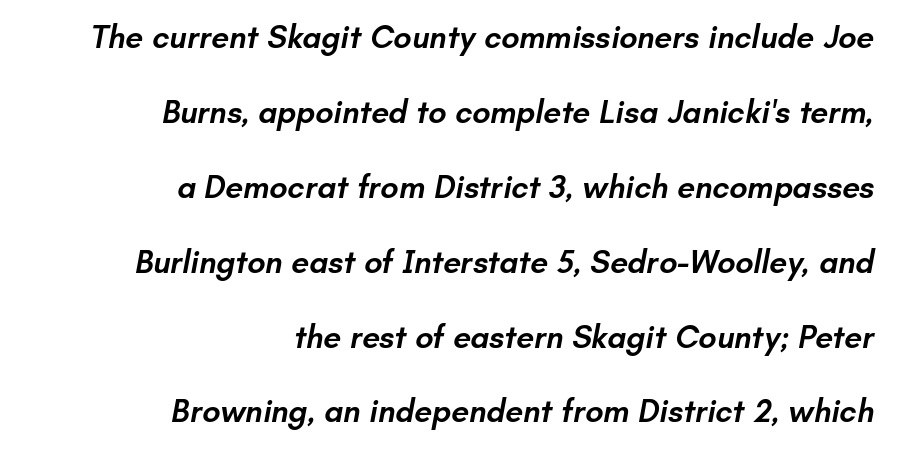
Q: Is the text bold? A: Semi-bold.
Q: Is the typeface a serif or a sans-serif typeface? A: Sans-serif.
Q: Is the text underlined? A: No.
Q: How is the paragraph aligned? A: Right-aligned.
Q: Is the spacing between letters normal or unusually wide? A: Normal.
Q: Is the spacing between lines tight, normal or loose? A: Loose.
Q: Width (condensed, normal, or wide)? A: Normal.
Q: Stroke contrast? A: Low.
Q: x-height? A: Small.
Q: Monospaced? A: No.
